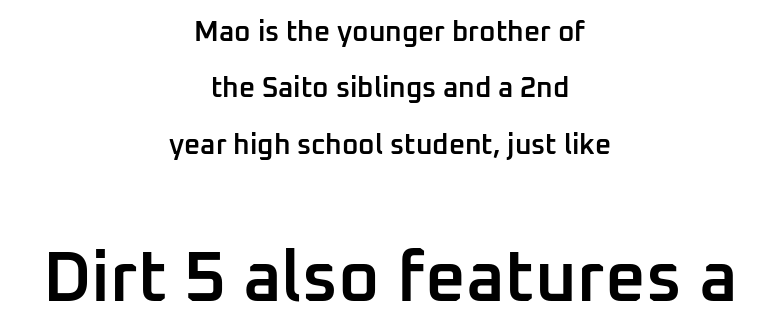
{"serif": "no", "italic": "no", "bold": "semi", "weight": "semibold", "width": "normal", "stroke_contrast": "low", "x_height": "medium", "monospaced": "no", "underline": "no", "align": "center", "line_spacing": "loose", "line_spacing_ratio": 2.01, "letter_spacing": "normal", "letter_spacing_em": 0.0, "larger_block": "second", "size_ratio": 2.54, "glyph_px": 71}
